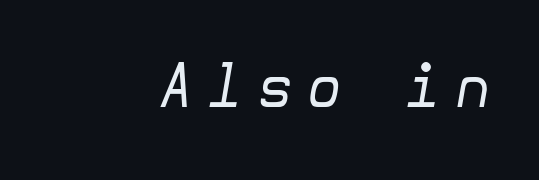
{"italic": "yes", "lean": "right", "slant_degrees": 10, "bold": "no", "weight": "regular", "width": "normal", "stroke_contrast": "low", "x_height": "medium", "underline": "no", "letter_spacing": "wide", "letter_spacing_em": 0.22, "glyph_px": 59}
